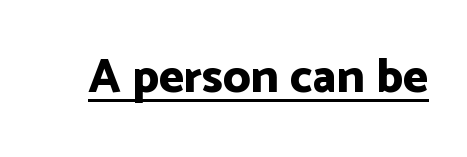
{"serif": "no", "italic": "no", "bold": "yes", "weight": "bold", "width": "normal", "stroke_contrast": "low", "x_height": "medium", "monospaced": "no", "underline": "yes", "letter_spacing": "normal", "letter_spacing_em": 0.0, "glyph_px": 48}
